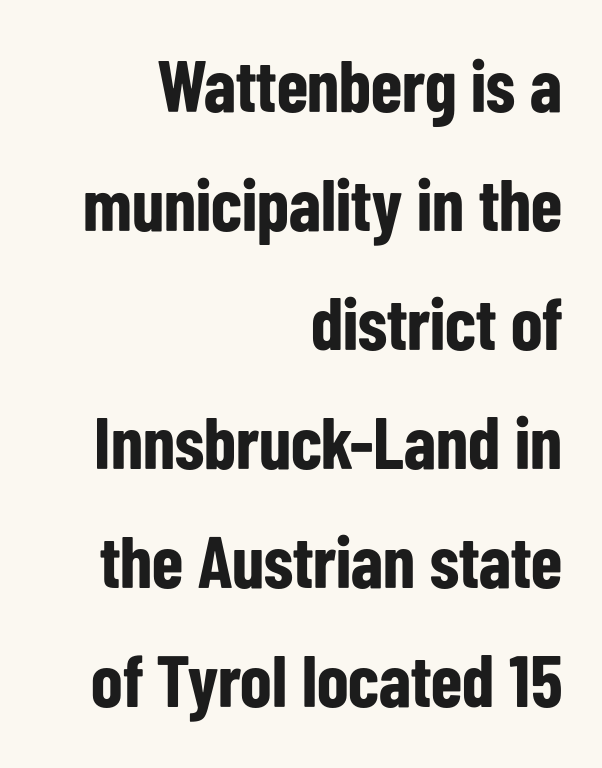
The zone under the glyphs is completely vacant. Typographically, this falls in the sans-serif category. Notice how the passage keeps a crisp vertical edge on the right only. Varying glyph widths throughout — classic text-font behaviour. The specimen reads as upright at a glance. What stands out about the letter spacing? Nothing — it is the standard amount.
